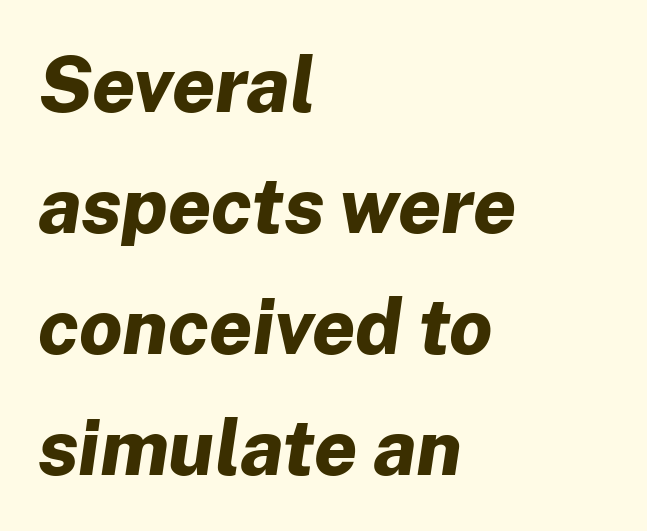
Baseline-to-baseline distance is the conventional proportion of letter height. The whole block is typeset with a tilt. A typesetter would call this proportional, since set widths differ per character. A classic flush-left, rag-right setting is used for this passage. The words here are not underlined. Each word holds together tightly as a unit, with standard inter-letter gaps.
